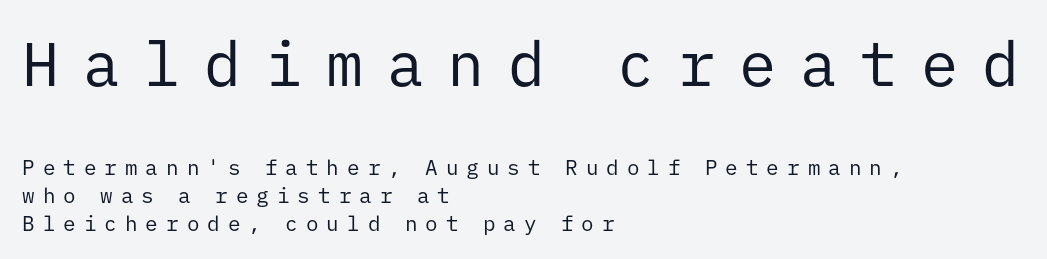
The strokes are not fattened; the text isn't bold. Each word looks stretched out because of the extra space between its letters. The space between consecutive lines is moderate. The face used here appears at its bigger size in the upper chunk.
